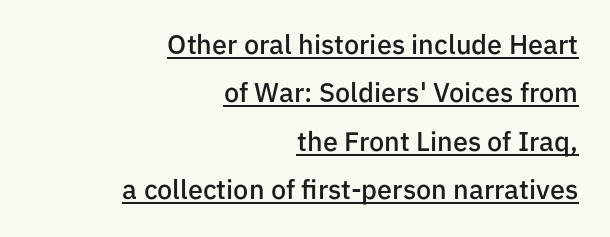
Q: Is the text bold? A: Semi-bold.
Q: Is the text italic (slanted)? A: No, it is upright.
Q: Is the text underlined? A: Yes.
Q: How is the paragraph aligned? A: Right-aligned.
Q: Is the spacing between letters normal or unusually wide? A: Normal.
